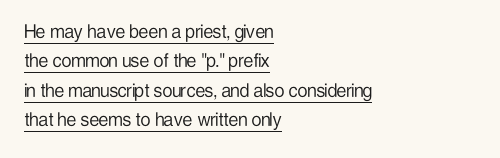
Vertical strokes here are truly vertical. Underline: present. The ragged edge is on the right, which tells us the setting is flush left. The passage shown is not bold in any degree. Spacing between characters is what you'd get straight out of the box. The lines sit at an ordinary, default distance from one another.
